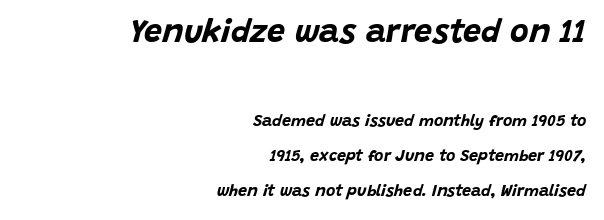
Q: Is the text bold? A: Yes.
Q: Is the text italic (slanted)? A: Yes, it leans right by about 15 degrees.
Q: Is the text underlined? A: No.
Q: How is the paragraph aligned? A: Right-aligned.
Q: Is the spacing between letters normal or unusually wide? A: Normal.
Q: Is the spacing between lines tight, normal or loose? A: Loose.
Q: Which block of text is set in a larger size, the first (top) or the second (bottom)? A: The first (top) one.
Q: Width (condensed, normal, or wide)? A: Normal.
Q: Stroke contrast? A: Low.
Q: x-height? A: Large.
Q: Monospaced? A: No.
